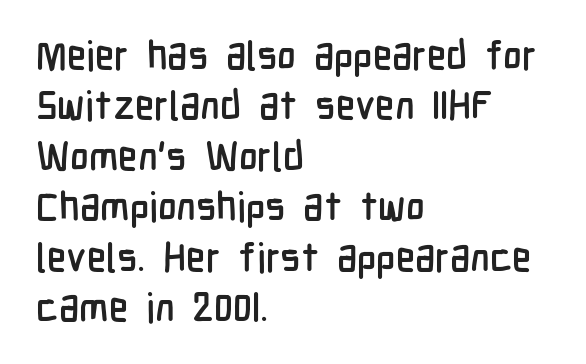
{"serif": "no", "italic": "no", "width": "condensed", "stroke_contrast": "low", "x_height": "medium", "monospaced": "no", "underline": "no", "align": "left", "line_spacing": "normal", "line_spacing_ratio": 1.26, "letter_spacing": "normal", "letter_spacing_em": 0.0, "glyph_px": 40}
